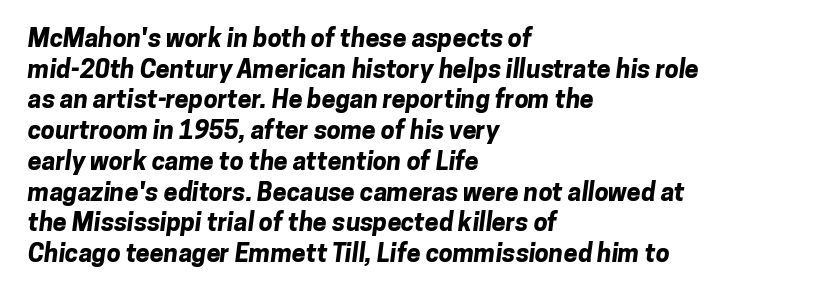
{"bold": "yes", "underline": "no", "align": "left", "line_spacing_ratio": 1.23, "letter_spacing": "normal", "letter_spacing_em": 0.0, "glyph_px": 25}
